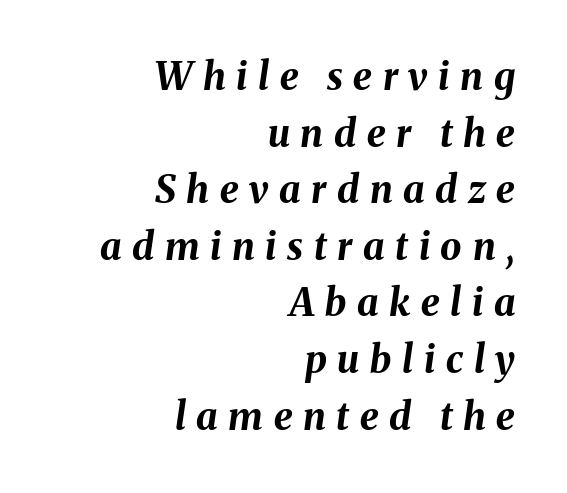
The image shows 38 px bold type, italic (leaning right); set right-aligned, normal line spacing (1.49x), unusually wide letter spacing (+0.28 em), not underlined; medium stroke contrast and a medium x-height.
